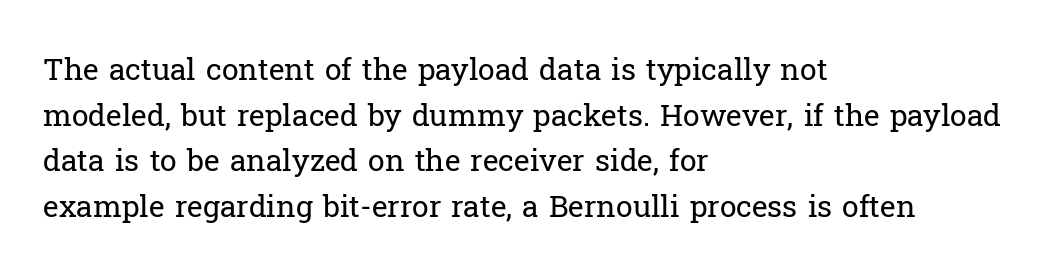
Left-aligned paragraph, ragged on the right. Little horizontal feet cap the strokes, marking this as serif type. Letters rest on an invisible, unmarked baseline. Nope, not italic — everything's standing straight. The rendering uses natural spacing where letterforms have individual widths.
